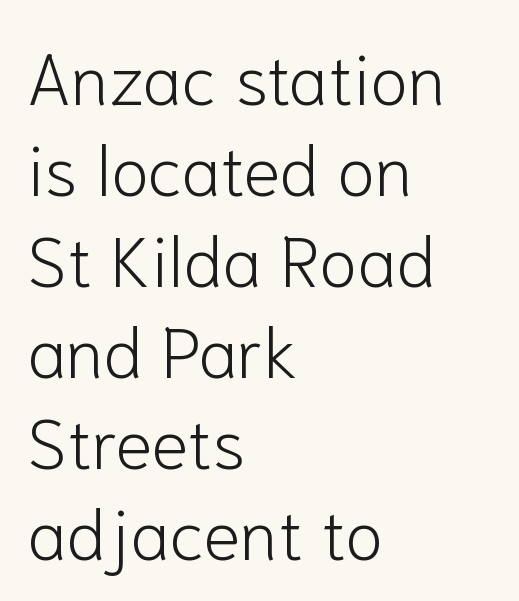
The image shows 70 px light sans-serif type, upright; set left-aligned, normal line spacing (1.3x), normal letter spacing, not underlined; low stroke contrast and a medium x-height.
